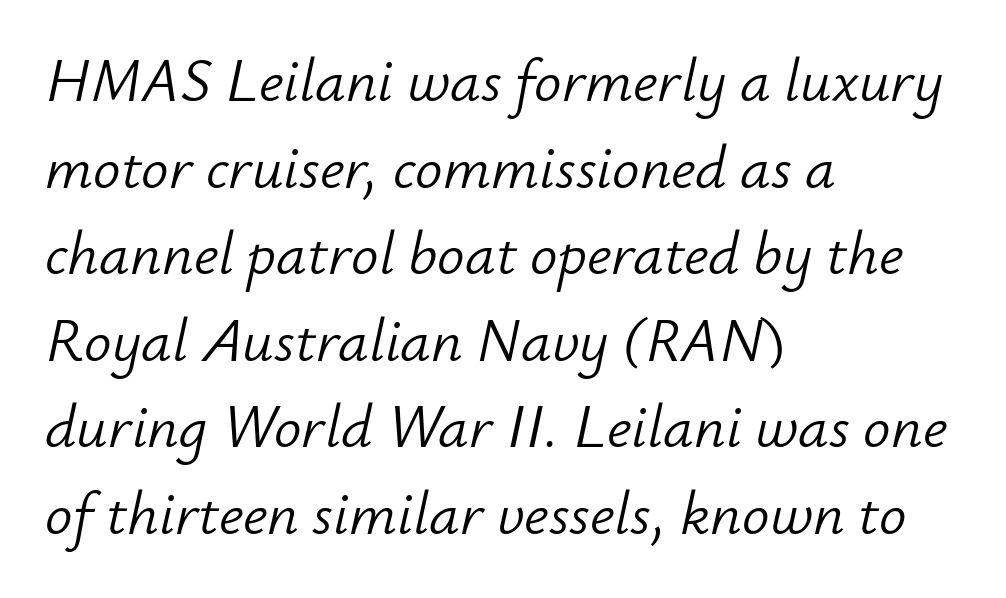
Summary of weight: not heavy and not bold. The tracking reads as untouched default to a designer's eye. The leading is moderate, giving the passage an even texture. The whole block is typeset with a tilt. Descender tails drop into unmarked territory. A typesetter would call this proportional, since set widths differ per character.
